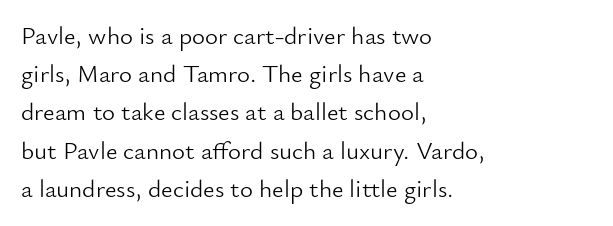
{"italic": "no", "bold": "no", "underline": "no", "align": "left", "line_spacing": "normal", "line_spacing_ratio": 1.53, "letter_spacing": "normal", "letter_spacing_em": 0.0, "glyph_px": 25}
